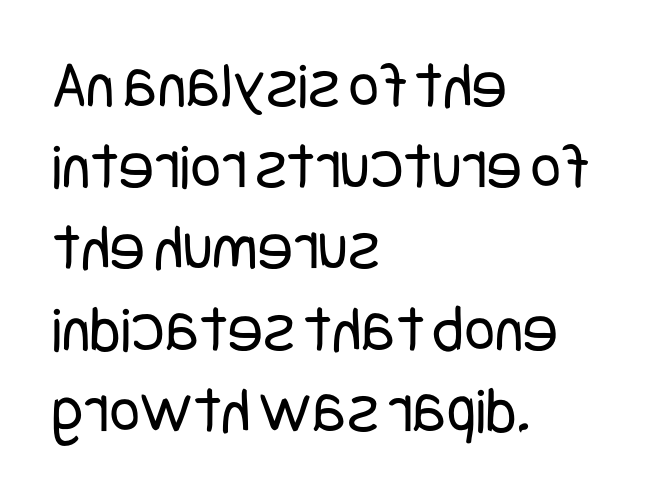
{"serif": "no", "italic": "no", "bold": "no", "weight": "regular", "width": "condensed", "stroke_contrast": "low", "x_height": "large", "underline": "no", "align": "left", "line_spacing_ratio": 1.23, "letter_spacing": "normal", "letter_spacing_em": 0.0, "glyph_px": 66}
